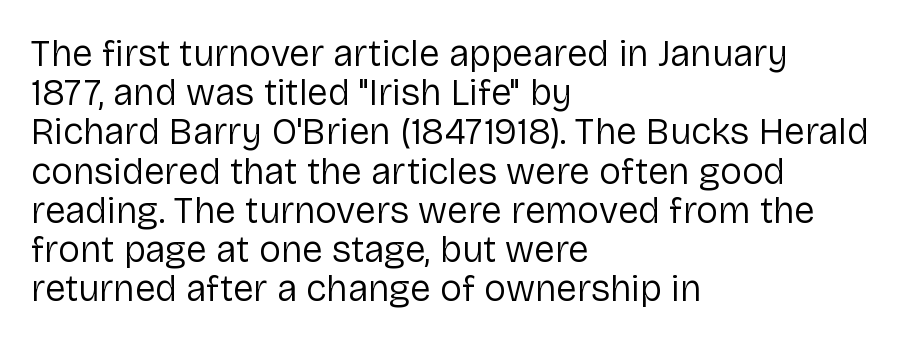
Q: Is the text bold? A: No.
Q: Is the text italic (slanted)? A: No, it is upright.
Q: Is the typeface a serif or a sans-serif typeface? A: Sans-serif.
Q: Is the text underlined? A: No.
Q: How is the paragraph aligned? A: Left-aligned.
Q: Is the spacing between letters normal or unusually wide? A: Normal.
Q: Is the spacing between lines tight, normal or loose? A: Tight.
Q: Width (condensed, normal, or wide)? A: Normal.
Q: Stroke contrast? A: Low.
Q: x-height? A: Medium.
Q: Monospaced? A: No.
